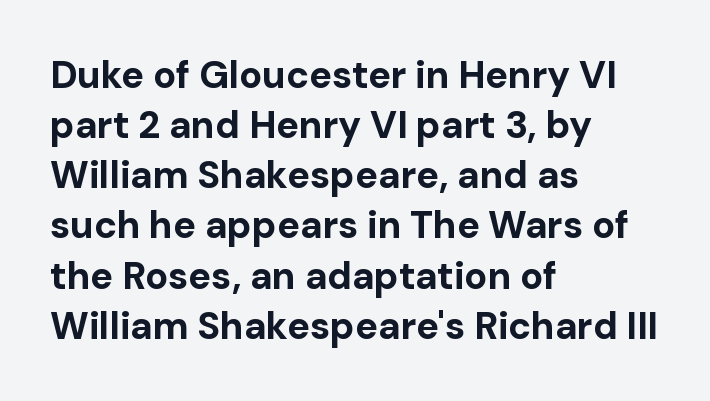
The image shows 38 px bold sans-serif type, upright; set left-aligned, normal line spacing (1.32x), normal letter spacing, not underlined; low stroke contrast and a medium x-height.
